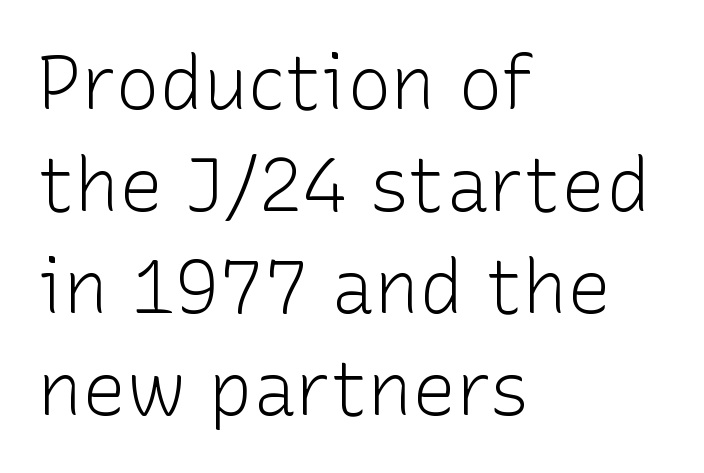
The strokes are not fattened; the text isn't bold. The typeface chosen for these lines omits serifs. Each line starts at the same left margin while the right side varies. Descenders hang freely into open space.
